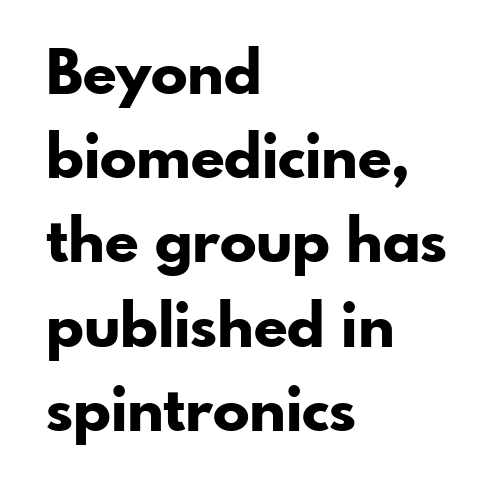
The image shows 61 px bold sans-serif type, upright; set left-aligned, normal line spacing (1.38x), normal letter spacing, not underlined; low stroke contrast and a small x-height.
